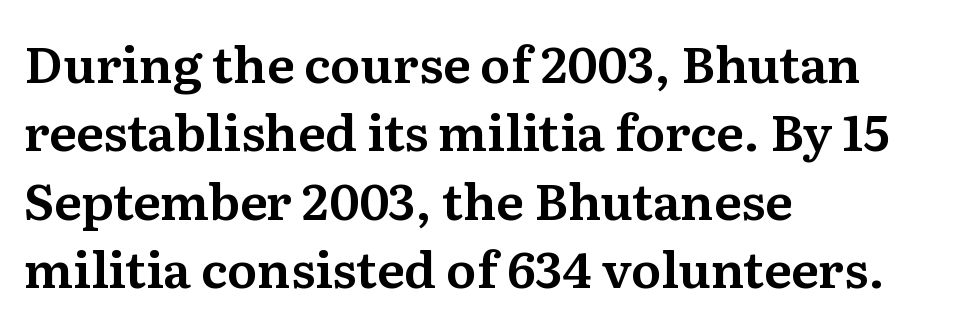
The image shows 50 px serif type, upright; set left-aligned, normal line spacing (1.37x), normal letter spacing, not underlined; medium stroke contrast and a medium x-height.
